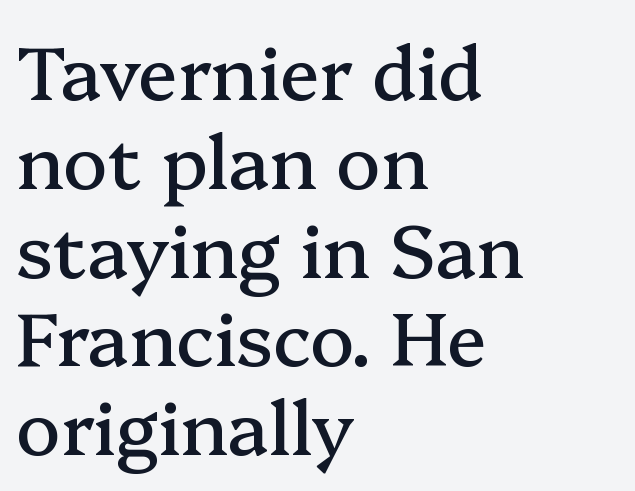
{"serif": "yes", "italic": "no", "width": "normal", "stroke_contrast": "medium", "x_height": "medium", "monospaced": "no", "underline": "no", "align": "left", "line_spacing_ratio": 1.2, "letter_spacing": "normal", "letter_spacing_em": 0.0, "glyph_px": 74}
